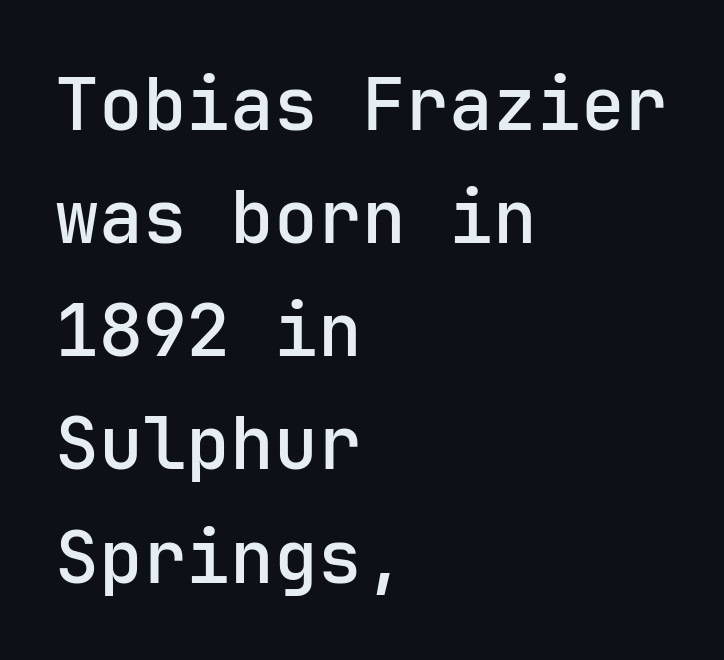
Q: Is the text bold? A: Semi-bold.
Q: Is the text italic (slanted)? A: No, it is upright.
Q: Is the typeface a serif or a sans-serif typeface? A: Sans-serif.
Q: Is the text underlined? A: No.
Q: How is the paragraph aligned? A: Left-aligned.
Q: Is the spacing between letters normal or unusually wide? A: Normal.
Q: Is the spacing between lines tight, normal or loose? A: Normal.
Q: Width (condensed, normal, or wide)? A: Normal.
Q: Stroke contrast? A: Low.
Q: x-height? A: Medium.
